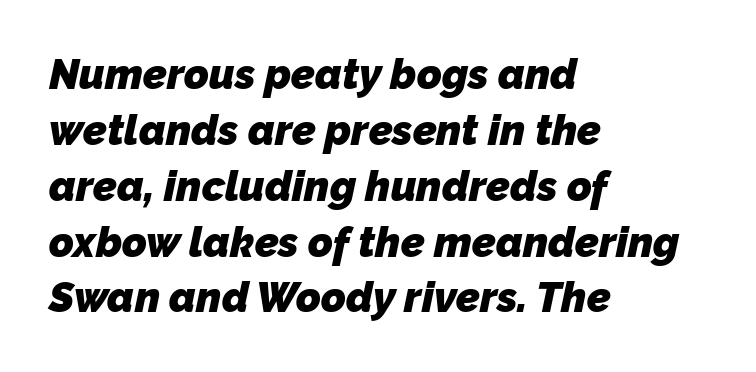
Does the copy run flush right? No — it runs flush left. What stands out about the letter spacing? Nothing — it is the standard amount. The rendering uses a moderate line-height, typical for paragraphs. Think of a printed novel: that variable character pitch is what you see here. Typographically, this falls in the sans-serif category. You'd pick this weight for a headline — it's a proper bold.
